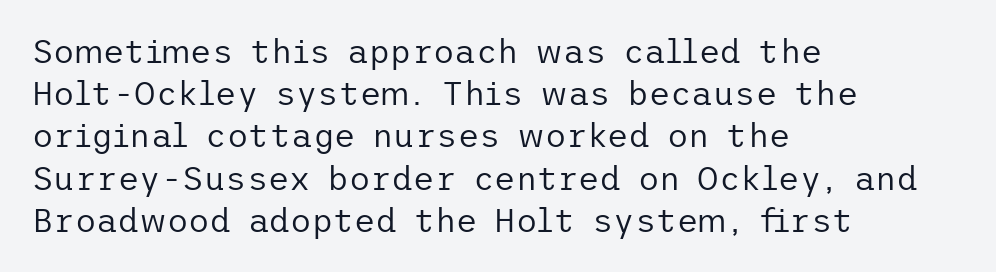
Q: Is the text bold? A: No.
Q: Is the text italic (slanted)? A: No, it is upright.
Q: Is the typeface a serif or a sans-serif typeface? A: Sans-serif.
Q: Is the text underlined? A: No.
Q: How is the paragraph aligned? A: Left-aligned.
Q: Is the spacing between letters normal or unusually wide? A: Normal.
Q: Is the spacing between lines tight, normal or loose? A: Normal.
Q: Width (condensed, normal, or wide)? A: Normal.
Q: Stroke contrast? A: Low.
Q: x-height? A: Medium.
